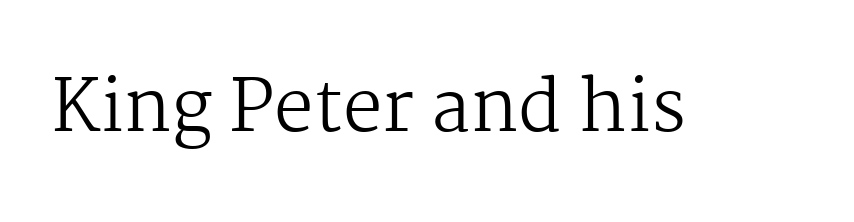
The image shows 71 px regular-weight serif type, upright; set normal letter spacing, not underlined; medium stroke contrast and a medium x-height.
